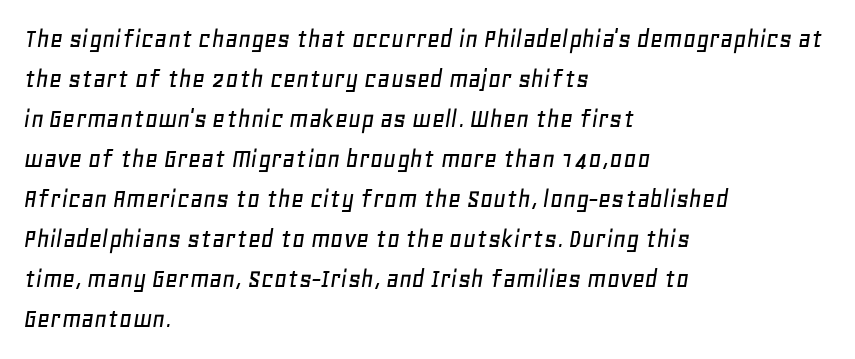
Q: Is the text italic (slanted)? A: Yes, it leans right by about 11 degrees.
Q: Is the text underlined? A: No.
Q: How is the paragraph aligned? A: Left-aligned.
Q: Is the spacing between letters normal or unusually wide? A: Normal.
Q: Is the spacing between lines tight, normal or loose? A: Normal.
Q: Width (condensed, normal, or wide)? A: Normal.
Q: Stroke contrast? A: Low.
Q: x-height? A: Large.
Q: Monospaced? A: No.
